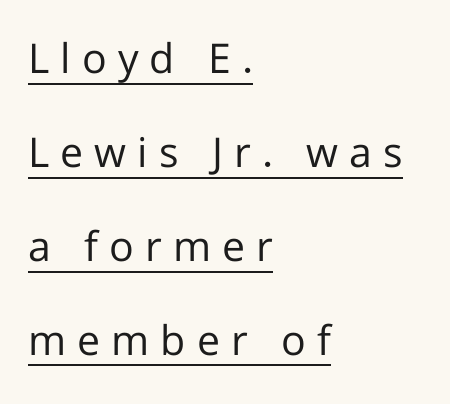
A student would call this left alignment; a typographer would say flush left, rag right. The space between consecutive lines is lavish. The rendered words wear a rule along their underside. To sum up the face: it is a sans, with no serifs. Honestly, the letter spacing is so wide it's the main thing you notice.
